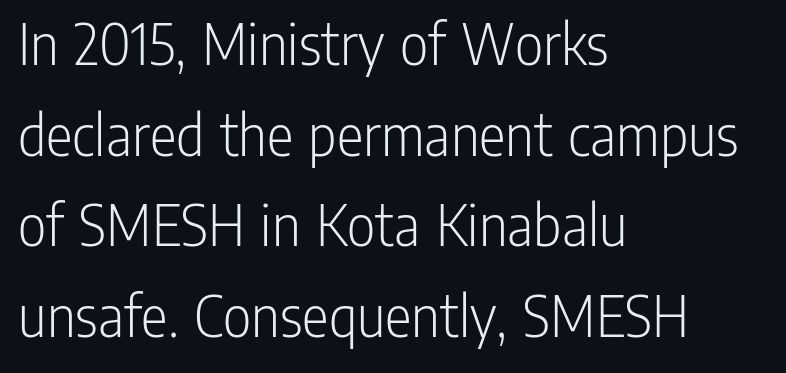
The image shows 62 px light, condensed sans-serif type, upright; set left-aligned, normal line spacing (1.46x), normal letter spacing, not underlined; low stroke contrast and a medium x-height.
